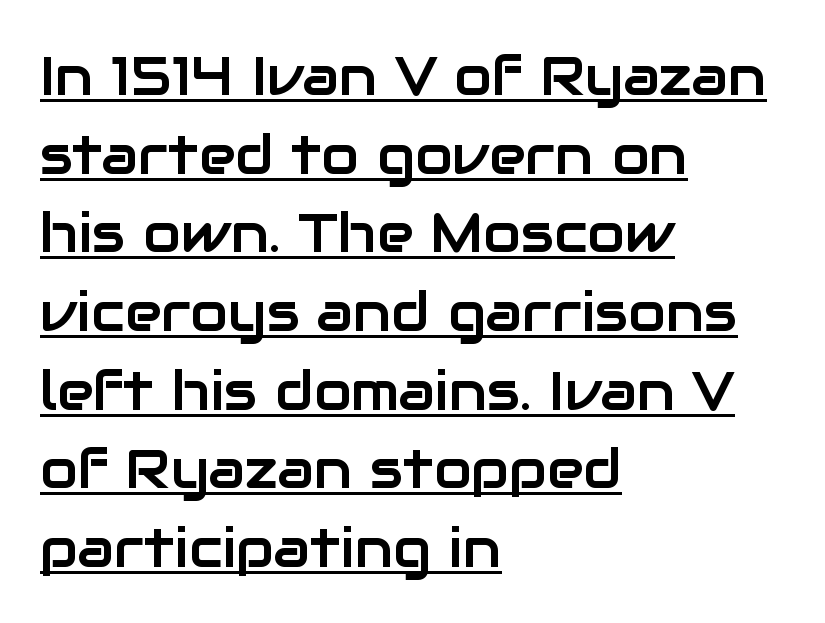
{"serif": "no", "italic": "no", "width": "normal", "stroke_contrast": "low", "x_height": "medium", "monospaced": "no", "underline": "yes", "align": "left", "line_spacing": "normal", "line_spacing_ratio": 1.43, "letter_spacing": "normal", "letter_spacing_em": 0.0, "glyph_px": 55}
